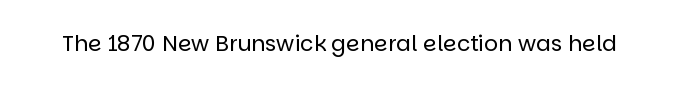
Q: Is the text bold? A: No.
Q: Is the text italic (slanted)? A: No, it is upright.
Q: Is the text underlined? A: No.
Q: Is the spacing between letters normal or unusually wide? A: Normal.
